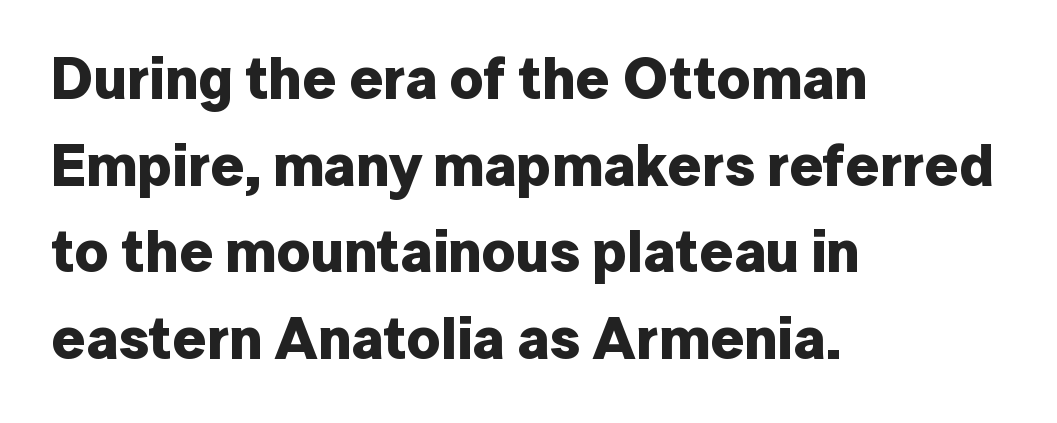
A classic flush-left, rag-right setting is used for this passage. The face used here is proportionally spaced, like ordinary book or web type. Every letter is thick-stroked: bold, no question. Letterform terminals end flat and unadorned throughout the passage. Notice how the stems are strictly vertical — no italics here.
